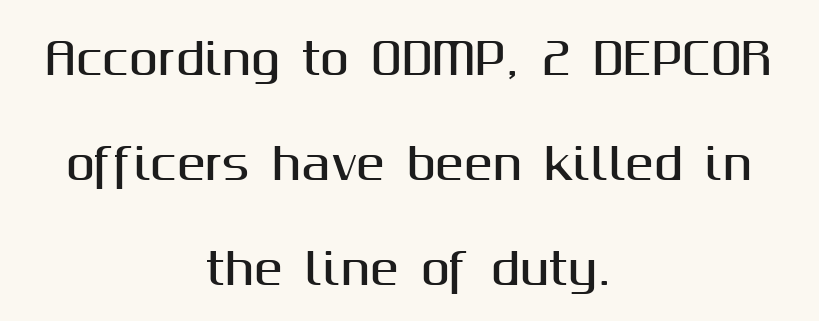
Q: Is the text italic (slanted)? A: No, it is upright.
Q: Is the typeface a serif or a sans-serif typeface? A: Sans-serif.
Q: Is the text underlined? A: No.
Q: How is the paragraph aligned? A: Centered.
Q: Is the spacing between letters normal or unusually wide? A: Normal.
Q: Is the spacing between lines tight, normal or loose? A: Loose.
Q: Width (condensed, normal, or wide)? A: Normal.
Q: Stroke contrast? A: Medium.
Q: x-height? A: Medium.
Q: Monospaced? A: No.
